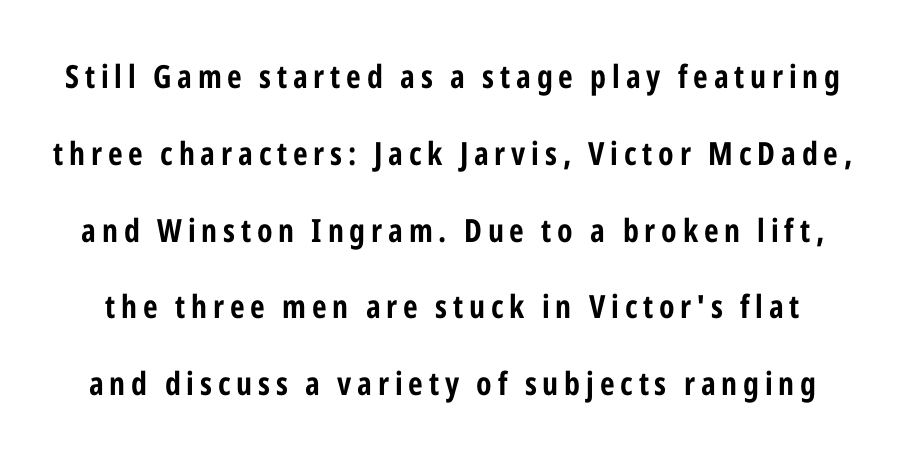
{"serif": "no", "italic": "no", "width": "condensed", "stroke_contrast": "low", "x_height": "medium", "monospaced": "no", "underline": "no", "line_spacing": "loose", "line_spacing_ratio": 2.4, "glyph_px": 32}
